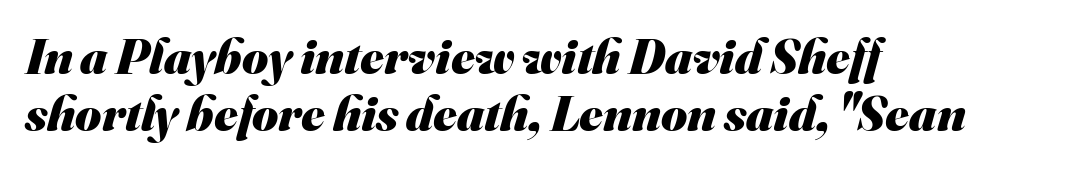
The image shows 50 px heavy sans-serif type; set left-aligned, tight line spacing (1.14x), normal letter spacing, not underlined; medium stroke contrast and a small x-height.
